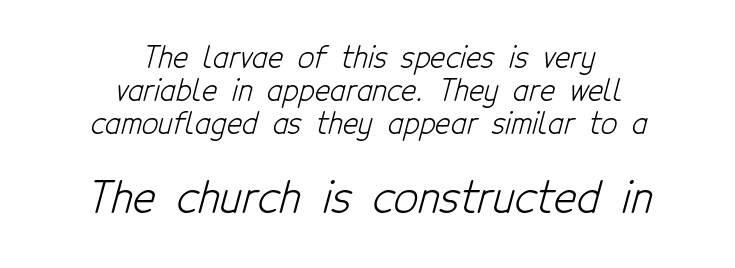
Check under the words: just untouched page. Nope, no serifs anywhere on these letters. Rows of type sit shoulder to shoulder in the vertical direction. Note the varied advance widths — an 'i' is clearly narrower than an 'm'.
